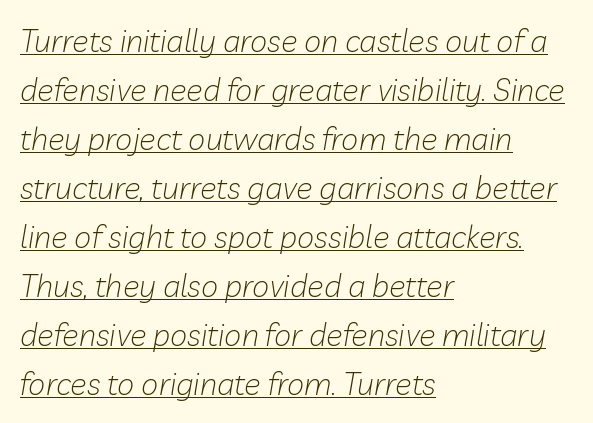
Would a proofreader flag this as italicized? Yes. Is the block centered? No — it sits flush against the left margin. A typesetter would call this proportional, since set widths differ per character. Reading down the column, the eye jumps a familiar distance to each next line.
